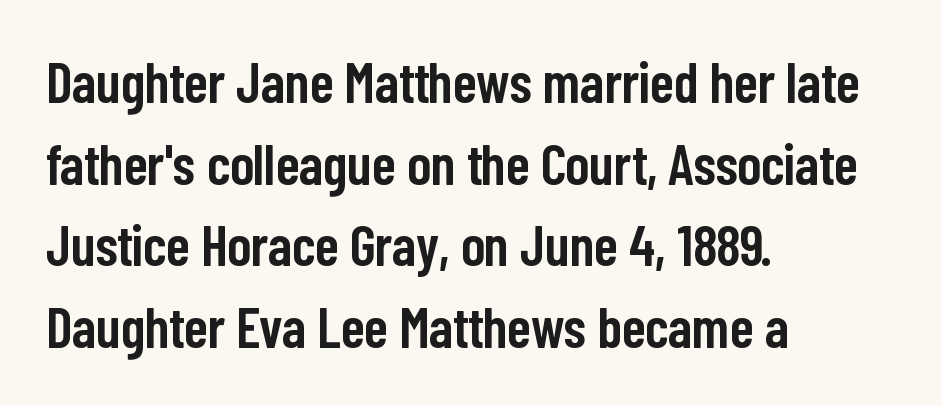
Compared with a centered layout, this one pins lines to the left instead. The letters carry no serifs — their stems end cleanly without finishing strokes. A typesetter would call this leading conventional body-copy spacing. Varying glyph widths throughout — classic text-font behaviour.
